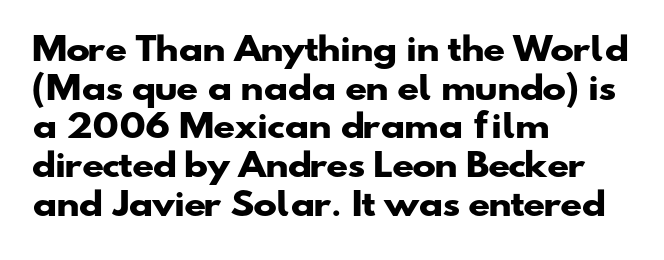
The image shows 32 px heavy, wide sans-serif type; set left-aligned, line spacing 1.21x, normal letter spacing, not underlined; low stroke contrast and a small x-height.
